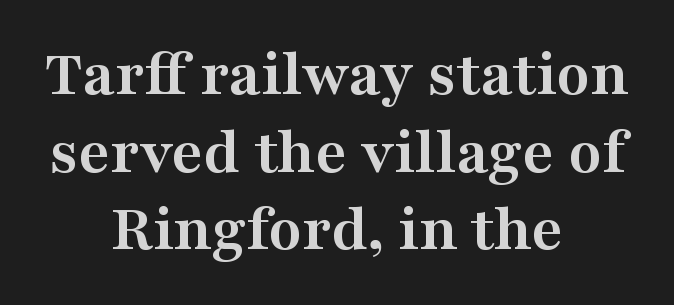
In terms of leading, this rendering errs on the cramped side. Unlike a clean sans, this face finishes its strokes with serifs. A student would call this center alignment; a typographer would say set centered. The passage shown is not underscored anywhere. Varying glyph widths throughout — classic text-font behaviour. This sample uses plain, unmodified letter spacing.
